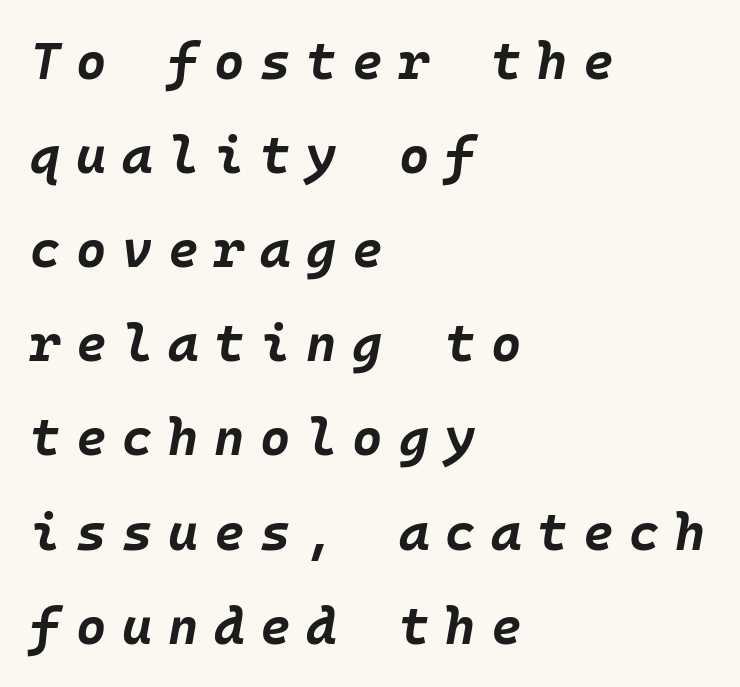
Does the lettering tilt? It does — this is italic. Left-aligned paragraph, ragged on the right. Caption: bold face, heavy strokes. The gaps between neighbouring characters are conspicuously large. The baseline area is clear.
